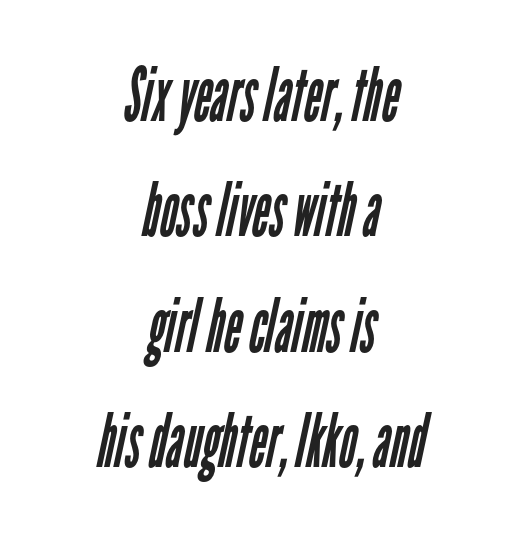
{"serif": "no", "bold": "no", "weight": "regular", "width": "condensed", "stroke_contrast": "low", "x_height": "medium", "monospaced": "no", "underline": "no", "align": "center", "line_spacing": "normal", "line_spacing_ratio": 1.54, "letter_spacing": "normal", "letter_spacing_em": 0.0, "glyph_px": 75}
